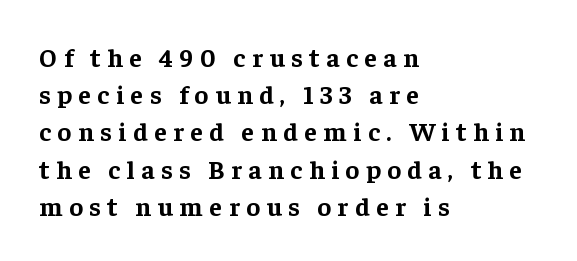
Q: Is the text bold? A: Yes.
Q: Is the text italic (slanted)? A: No, it is upright.
Q: Is the text underlined? A: No.
Q: How is the paragraph aligned? A: Left-aligned.
Q: Is the spacing between letters normal or unusually wide? A: Unusually wide.
Q: Is the spacing between lines tight, normal or loose? A: Normal.
